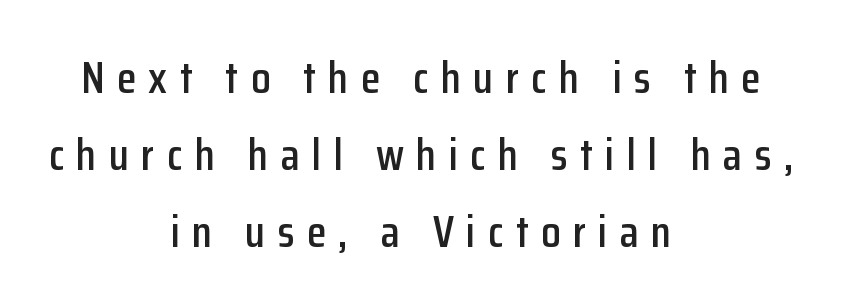
The image shows 45 px condensed sans-serif type, upright; set centered, line spacing 1.71x, unusually wide letter spacing (+0.27 em), not underlined; low stroke contrast and a medium x-height.
